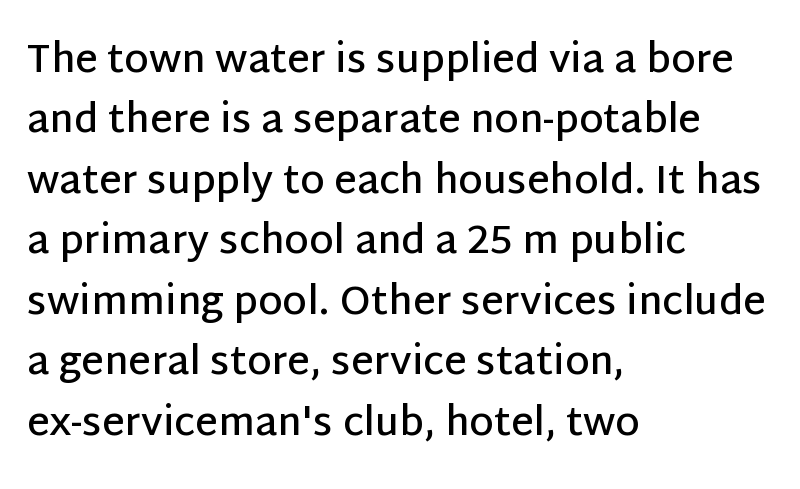
The image shows 39 px semibold sans-serif type, upright; set left-aligned, normal line spacing (1.55x), normal letter spacing, not underlined; low stroke contrast and a large x-height.
